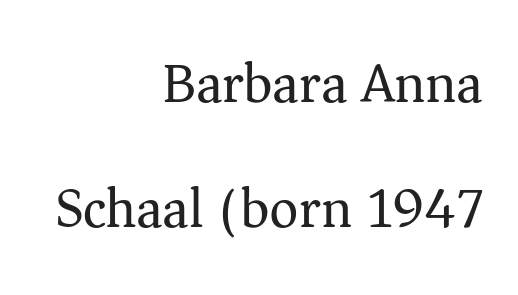
Q: Is the text bold? A: No.
Q: Is the text italic (slanted)? A: No, it is upright.
Q: Is the typeface a serif or a sans-serif typeface? A: Serif.
Q: Is the text underlined? A: No.
Q: How is the paragraph aligned? A: Right-aligned.
Q: Is the spacing between letters normal or unusually wide? A: Normal.
Q: Is the spacing between lines tight, normal or loose? A: Loose.
Q: Width (condensed, normal, or wide)? A: Normal.
Q: Stroke contrast? A: Medium.
Q: x-height? A: Medium.
Q: Monospaced? A: No.
